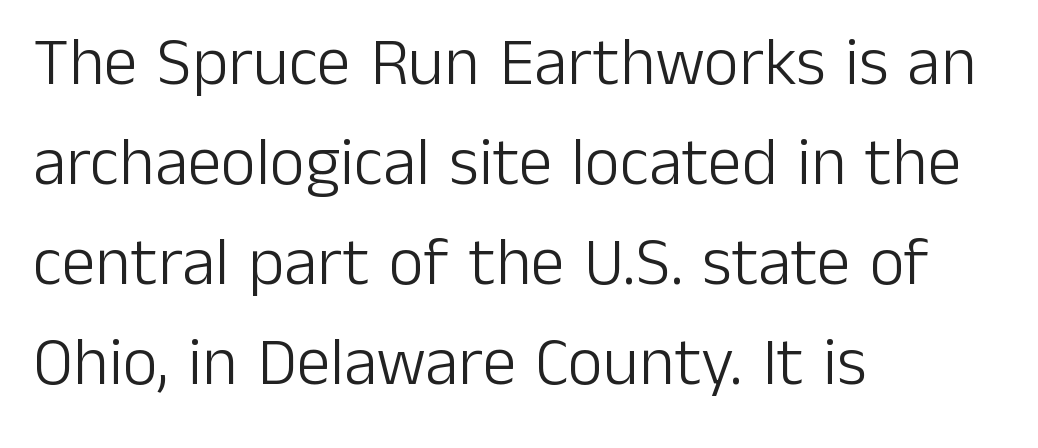
Rows of type keep a routine distance in the vertical direction. Check the space under the baseline: it is left empty. The compositor pushed each line to the left boundary. You could not count columns in this text — the font is proportionally spaced.
